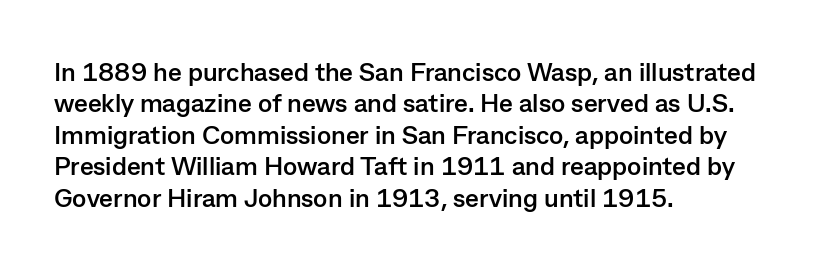
{"italic": "no", "bold": "yes", "underline": "no", "align": "left", "line_spacing_ratio": 1.21, "letter_spacing": "normal", "letter_spacing_em": 0.0, "glyph_px": 26}
